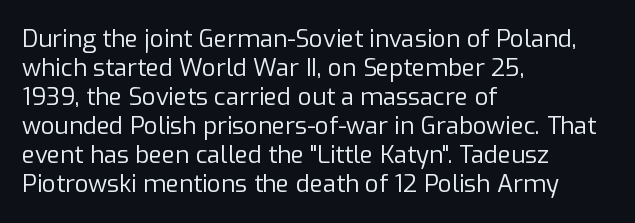
The image shows 24 px text type, upright; set left-aligned, line spacing 1.21x, normal letter spacing, not underlined.
